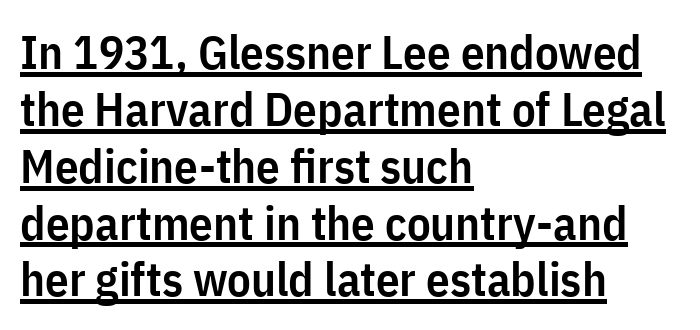
The horizontal fit of the characters is conventional and even. Does the copy run flush right? No — it runs flush left. This is the regular roman posture of the typeface. The letters carry no serifs — their stems end cleanly without finishing strokes.
